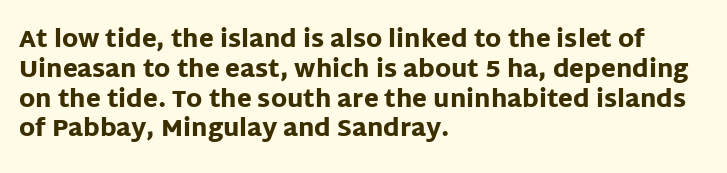
{"italic": "no", "bold": "yes", "underline": "no", "align": "left", "line_spacing_ratio": 1.24, "letter_spacing": "normal", "letter_spacing_em": 0.0, "glyph_px": 24}
